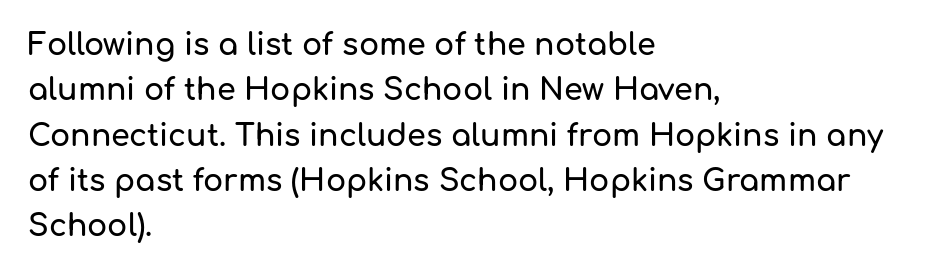
The image shows 30 px sans-serif type, upright; set left-aligned, normal line spacing (1.51x), normal letter spacing, not underlined; low stroke contrast and a medium x-height.
